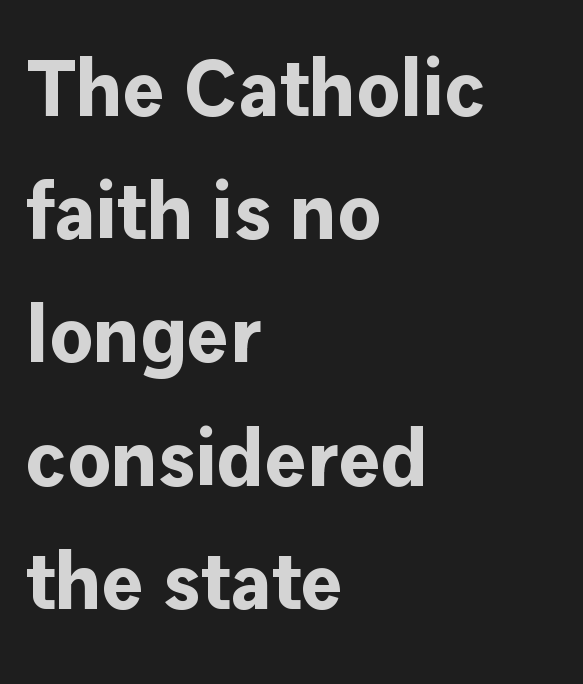
The image shows 79 px bold sans-serif type, upright; set left-aligned, normal line spacing (1.56x), normal letter spacing, not underlined; low stroke contrast and a medium x-height.
